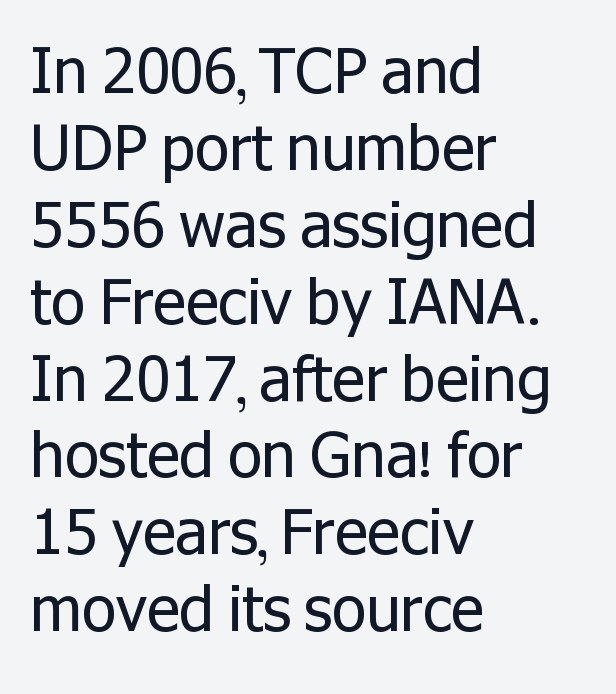
{"serif": "no", "italic": "no", "bold": "no", "weight": "regular", "width": "normal", "stroke_contrast": "low", "x_height": "medium", "monospaced": "no", "underline": "no", "align": "left", "line_spacing_ratio": 1.24, "letter_spacing": "normal", "letter_spacing_em": 0.0, "glyph_px": 62}
